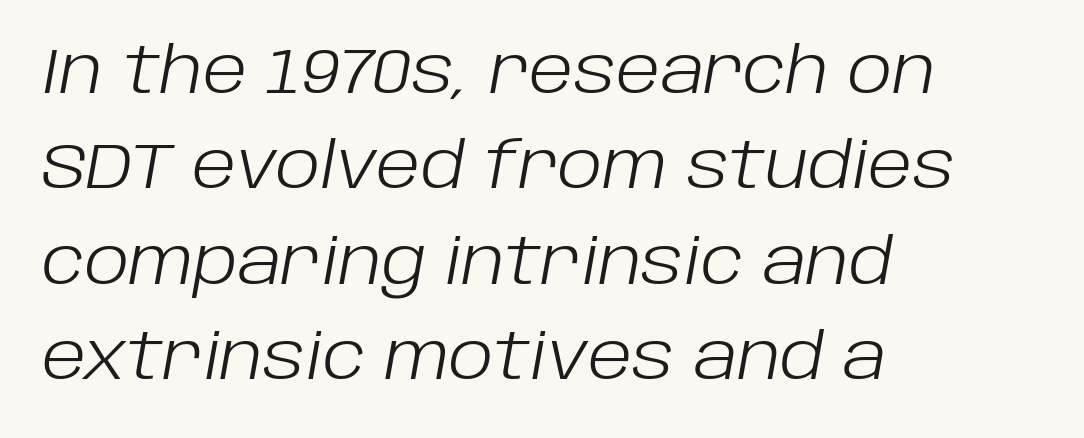
{"italic": "yes", "lean": "right", "slant_degrees": 10, "bold": "no", "weight": "light", "width": "normal", "stroke_contrast": "low", "x_height": "large", "monospaced": "no", "underline": "no", "align": "left", "line_spacing": "normal", "line_spacing_ratio": 1.49, "letter_spacing": "normal", "letter_spacing_em": 0.0, "glyph_px": 64}
